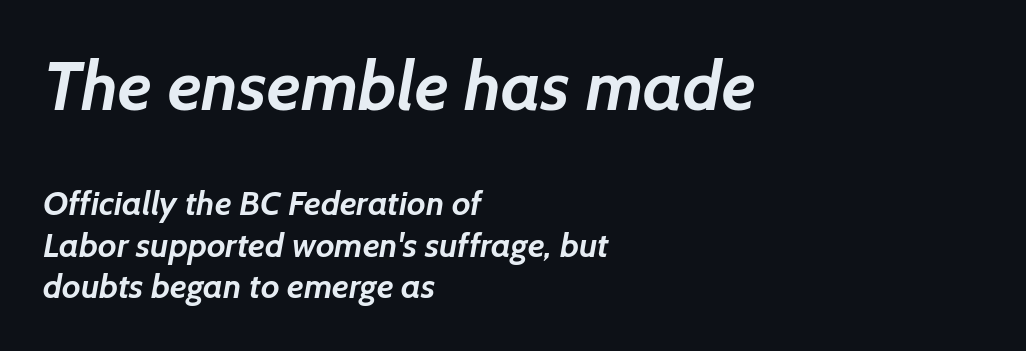
The image shows 69 px semibold sans-serif type; set left-aligned, line spacing 1.22x, normal letter spacing, not underlined; the first (top) block is 2.03x larger; low stroke contrast and a medium x-height.
